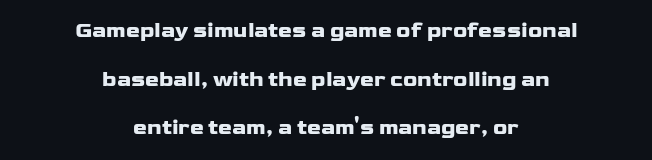
Q: Is the text bold? A: Yes.
Q: Is the text italic (slanted)? A: No, it is upright.
Q: Is the text underlined? A: No.
Q: How is the paragraph aligned? A: Centered.
Q: Is the spacing between letters normal or unusually wide? A: Normal.
Q: Is the spacing between lines tight, normal or loose? A: Loose.
